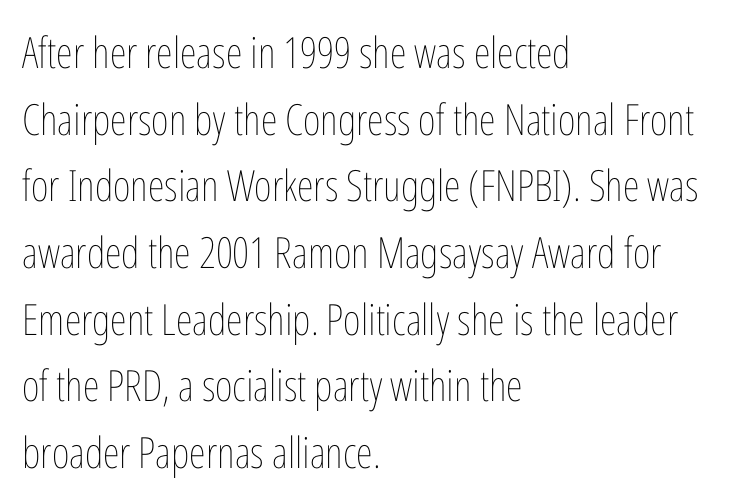
The image shows 43 px thin, condensed type, upright; set left-aligned, normal line spacing (1.55x), normal letter spacing, not underlined; low stroke contrast and a medium x-height.
